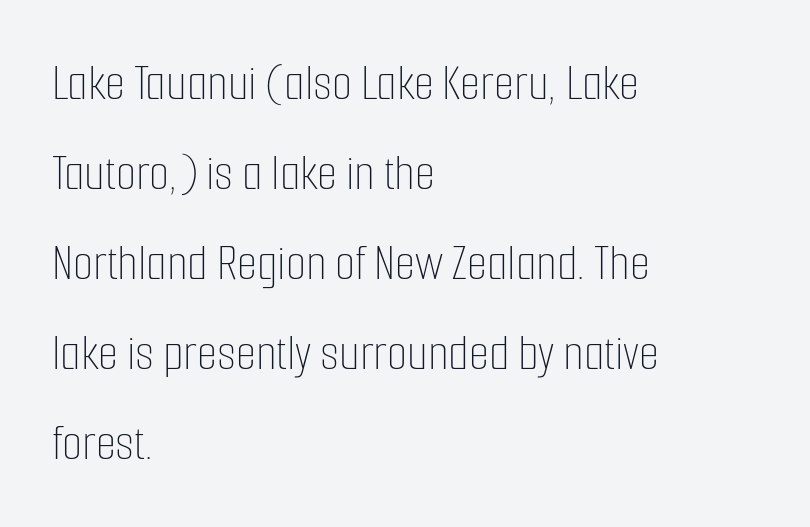
{"italic": "no", "bold": "no", "weight": "thin", "width": "condensed", "stroke_contrast": "low", "x_height": "medium", "monospaced": "no", "underline": "no", "align": "left", "line_spacing_ratio": 1.73, "letter_spacing": "normal", "letter_spacing_em": 0.0, "glyph_px": 52}
